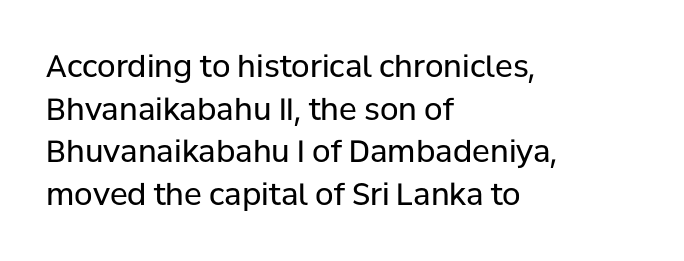
Q: Is the text bold? A: No.
Q: Is the text italic (slanted)? A: No, it is upright.
Q: Is the typeface a serif or a sans-serif typeface? A: Sans-serif.
Q: Is the text underlined? A: No.
Q: How is the paragraph aligned? A: Left-aligned.
Q: Is the spacing between letters normal or unusually wide? A: Normal.
Q: Is the spacing between lines tight, normal or loose? A: Normal.
Q: Width (condensed, normal, or wide)? A: Normal.
Q: Stroke contrast? A: Low.
Q: x-height? A: Medium.
Q: Monospaced? A: No.
